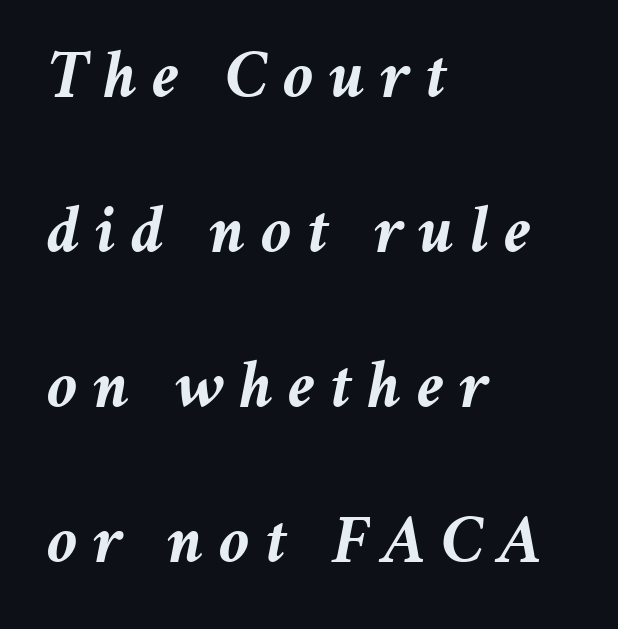
{"italic": "yes", "lean": "right", "slant_degrees": 11, "bold": "yes", "weight": "semibold", "width": "normal", "stroke_contrast": "medium", "x_height": "medium", "monospaced": "no", "underline": "no", "align": "left", "line_spacing": "loose", "line_spacing_ratio": 2.28, "letter_spacing": "wide", "letter_spacing_em": 0.22, "glyph_px": 68}
